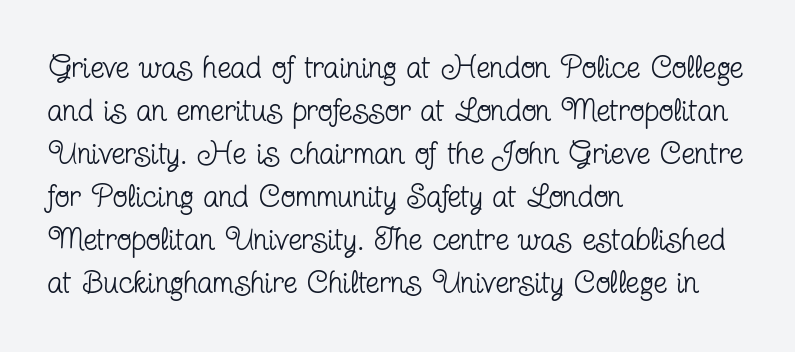
The image shows 31 px regular-weight, condensed serif type, upright; set left-aligned, normal line spacing (1.39x), normal letter spacing, not underlined; low stroke contrast and a medium x-height.
